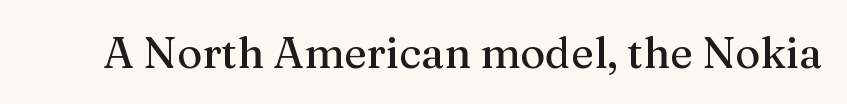
The passage shown is typed in a proportional face where columns would drift. This rendering leaves character spacing at its baseline value. These lines are composed in type with serifs. The passage shown is not underscored anywhere.
